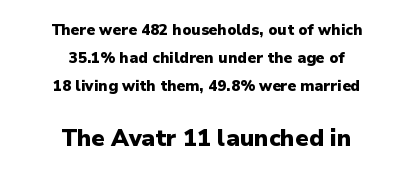
Q: Is the text bold? A: Yes.
Q: Is the text italic (slanted)? A: No, it is upright.
Q: Is the text underlined? A: No.
Q: How is the paragraph aligned? A: Centered.
Q: Is the spacing between letters normal or unusually wide? A: Normal.
Q: Which block of text is set in a larger size, the first (top) or the second (bottom)? A: The second (bottom) one.
